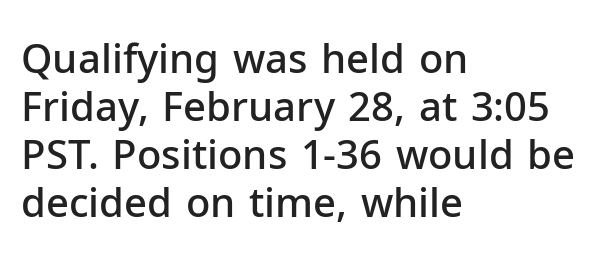
{"serif": "no", "italic": "no", "bold": "semi", "weight": "semibold", "width": "normal", "stroke_contrast": "low", "x_height": "medium", "monospaced": "no", "underline": "no", "align": "left", "line_spacing_ratio": 1.2, "letter_spacing": "normal", "letter_spacing_em": 0.0, "glyph_px": 40}
